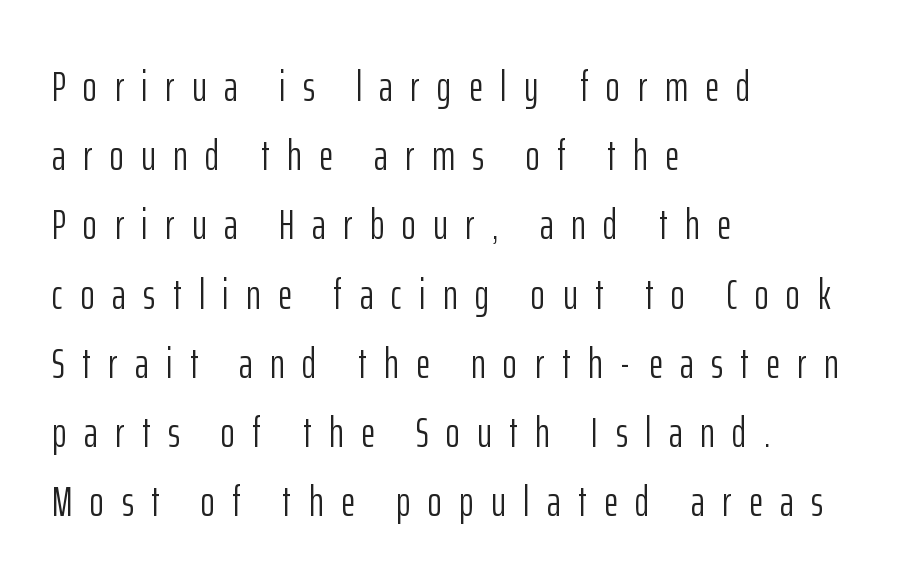
Q: Is the text bold? A: No.
Q: Is the text italic (slanted)? A: No, it is upright.
Q: Is the typeface a serif or a sans-serif typeface? A: Sans-serif.
Q: Is the text underlined? A: No.
Q: How is the paragraph aligned? A: Left-aligned.
Q: Is the spacing between letters normal or unusually wide? A: Unusually wide.
Q: Is the spacing between lines tight, normal or loose? A: Normal.
Q: Width (condensed, normal, or wide)? A: Condensed.
Q: Stroke contrast? A: Low.
Q: x-height? A: Medium.
Q: Monospaced? A: No.
